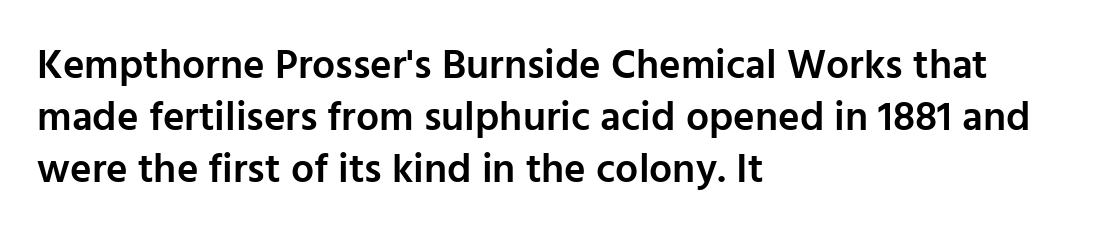
As a designer I'd log this as weight 600, semibold. Each letter keeps its own natural width here, so spacing adapts to shape. If you measured baseline to baseline, you'd find a middling distance. The font's upright variant was chosen for this text.
